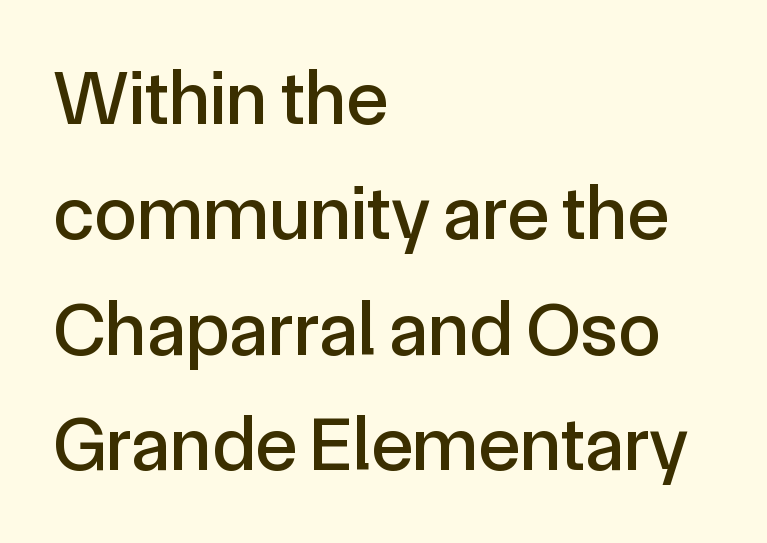
Here the designer chose a conventional face with non-uniform glyph widths. The typography opts for an upright posture over an oblique one. Does extra space separate the letters? No, they use regular spacing. Short and long lines alike share a common starting point at left.
